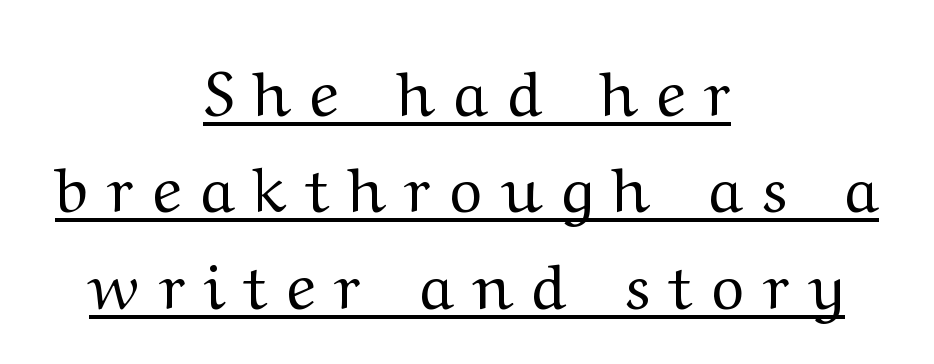
Reading down the block, each line starts at a different indent, mirrored at its end. The rendering uses natural spacing where letterforms have individual widths. The passage shown is underscored from start to finish. The typography opts for an upright posture over an oblique one. The weight would be labelled regular, book, light, or lighter still. Spacing between characters has been opened up far beyond the box default.
